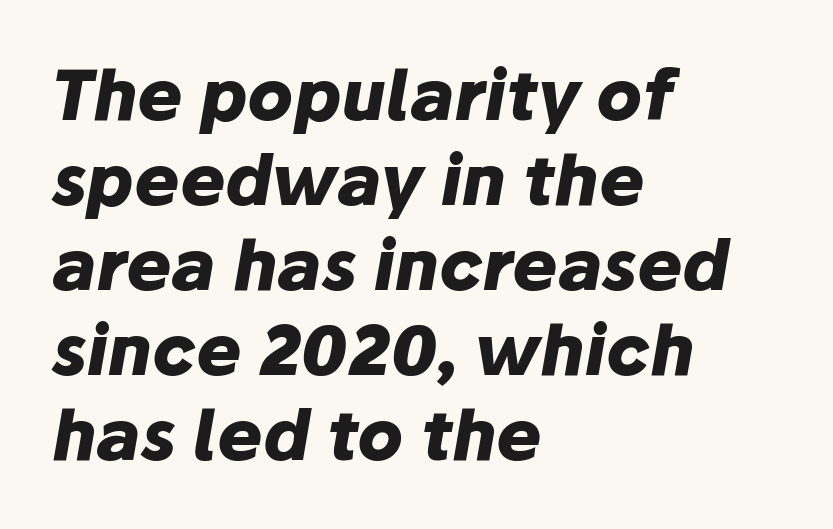
The image shows 68 px heavy type, italic (leaning right); set left-aligned, normal line spacing (1.25x), normal letter spacing, not underlined; low stroke contrast and a medium x-height.
